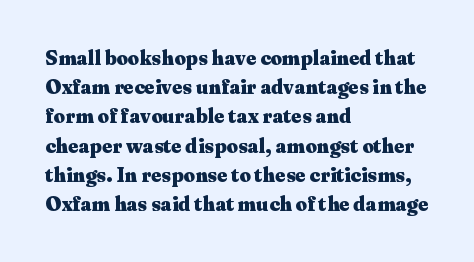
Q: Is the text bold? A: Yes.
Q: Is the text italic (slanted)? A: No, it is upright.
Q: Is the text underlined? A: No.
Q: How is the paragraph aligned? A: Left-aligned.
Q: Is the spacing between letters normal or unusually wide? A: Normal.
Q: Is the spacing between lines tight, normal or loose? A: Normal.
